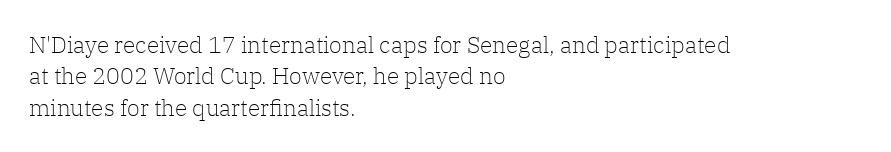
The image shows 23 px text type, upright; set left-aligned, normal line spacing (1.36x), normal letter spacing, not underlined.
